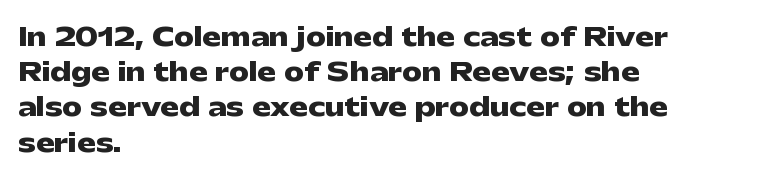
Here the glyphs are tracked normally, forming tight word shapes. Posture: upright roman. Plain, unruled lines of type. Leading matches the norm, producing a regular column.
